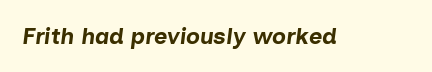
Q: Is the text bold? A: Yes.
Q: Is the text italic (slanted)? A: Yes, it leans right by about 7 degrees.
Q: Is the text underlined? A: No.
Q: Is the spacing between letters normal or unusually wide? A: Normal.
